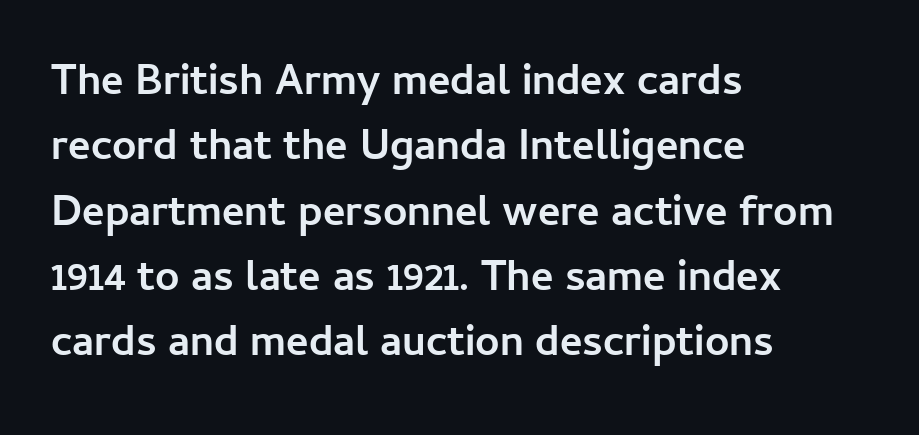
The compositor pushed each line to the left boundary. Do the characters align in a grid? No, the font is proportional. Line spacing here is normal. Letter spacing: default.
